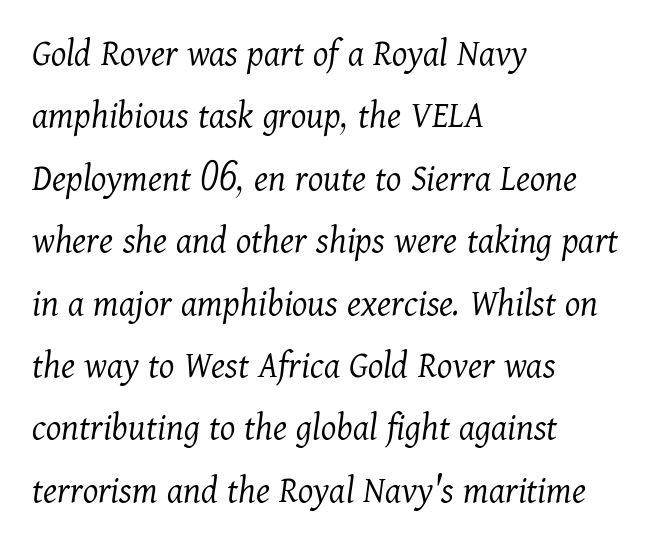
The image shows 39 px light serif type, italic (leaning right); set left-aligned, normal line spacing (1.6x), normal letter spacing, not underlined; medium stroke contrast and a medium x-height.
